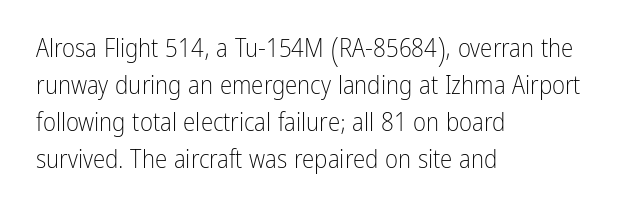
{"italic": "no", "bold": "no", "underline": "no", "align": "left", "line_spacing": "normal", "line_spacing_ratio": 1.48, "letter_spacing": "normal", "letter_spacing_em": 0.0, "glyph_px": 25}
